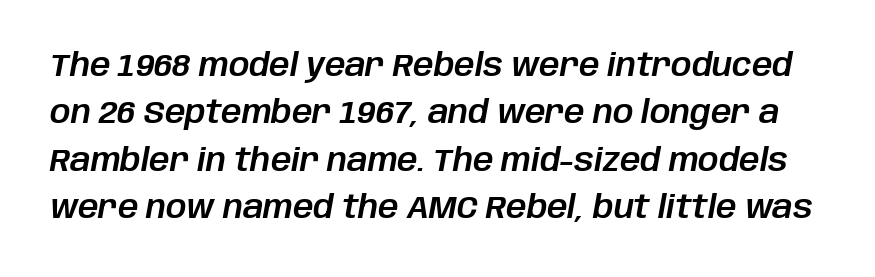
The image shows 32 px text type, italic (leaning right); set normal line spacing (1.48x), normal letter spacing, not underlined; low stroke contrast and a large x-height.
